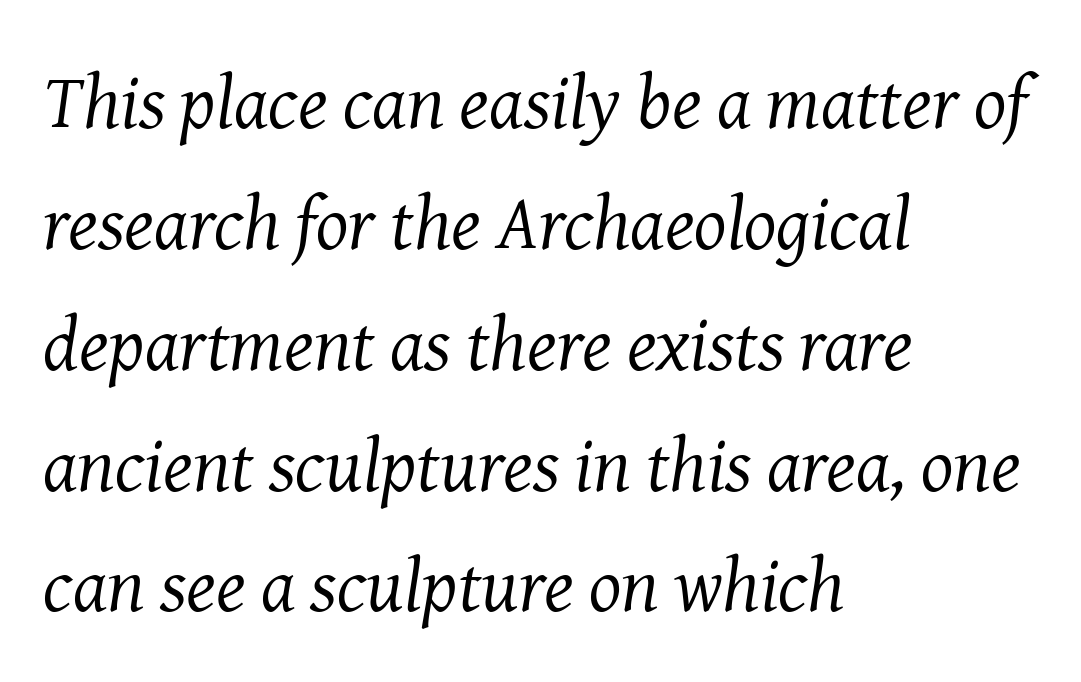
The strip under each line holds only bare page. Each line starts at the same left margin while the right side varies. The tracking reads as untouched default to a designer's eye. If you drew a line through each stem, it would be angled. The weight would be labelled regular, book, light, or lighter still.
